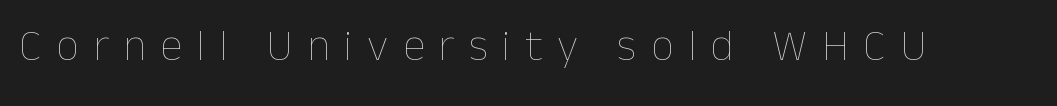
Q: Is the text bold? A: No.
Q: Is the text italic (slanted)? A: No, it is upright.
Q: Is the text underlined? A: No.
Q: Is the spacing between letters normal or unusually wide? A: Unusually wide.
Q: Width (condensed, normal, or wide)? A: Normal.
Q: Stroke contrast? A: Low.
Q: x-height? A: Medium.
Q: Monospaced? A: No.
